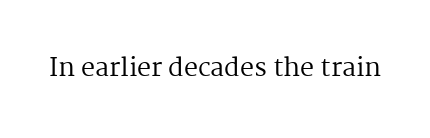
Q: Is the text bold? A: No.
Q: Is the text italic (slanted)? A: No, it is upright.
Q: Is the text underlined? A: No.
Q: Is the spacing between letters normal or unusually wide? A: Normal.
